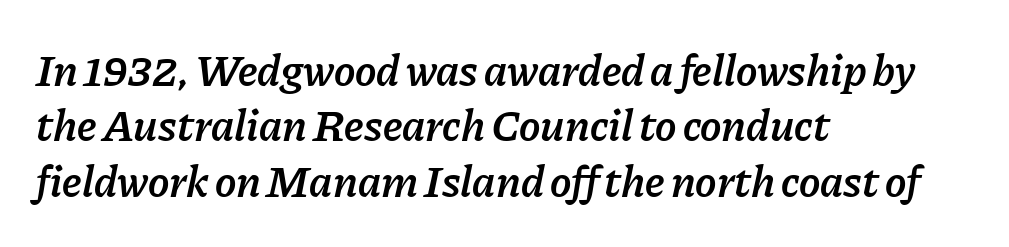
Q: Is the text bold? A: Semi-bold.
Q: Is the text italic (slanted)? A: Yes, it leans right by about 11 degrees.
Q: Is the text underlined? A: No.
Q: How is the paragraph aligned? A: Left-aligned.
Q: Is the spacing between letters normal or unusually wide? A: Normal.
Q: Width (condensed, normal, or wide)? A: Normal.
Q: Stroke contrast? A: Low.
Q: x-height? A: Medium.
Q: Monospaced? A: No.
